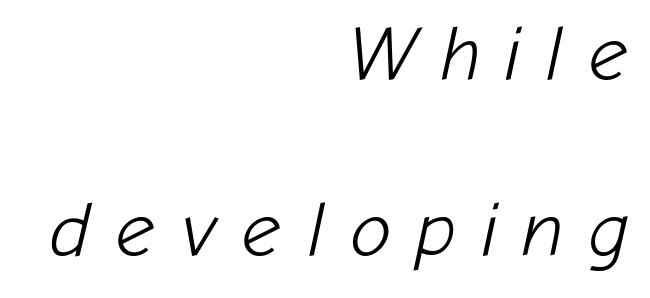
The image shows 78 px light type, italic (leaning right); set right-aligned, loose line spacing (2.26x), unusually wide letter spacing (+0.32 em), not underlined; low stroke contrast and a medium x-height.
